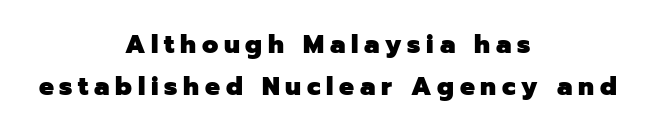
Q: Is the text bold? A: Yes.
Q: Is the text italic (slanted)? A: No, it is upright.
Q: Is the text underlined? A: No.
Q: How is the paragraph aligned? A: Centered.
Q: Is the spacing between letters normal or unusually wide? A: Unusually wide.
Q: Is the spacing between lines tight, normal or loose? A: Normal.
